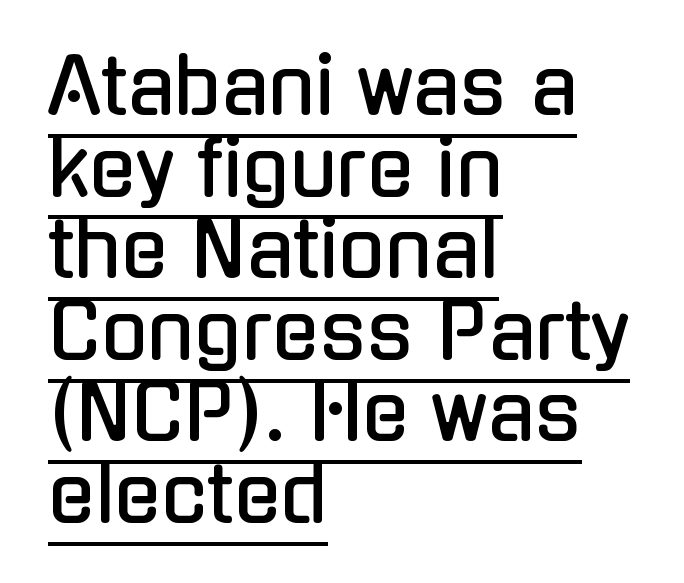
Q: Is the text italic (slanted)? A: No, it is upright.
Q: Is the typeface a serif or a sans-serif typeface? A: Sans-serif.
Q: Is the text underlined? A: Yes.
Q: How is the paragraph aligned? A: Left-aligned.
Q: Is the spacing between letters normal or unusually wide? A: Normal.
Q: Is the spacing between lines tight, normal or loose? A: Tight.
Q: Width (condensed, normal, or wide)? A: Condensed.
Q: Stroke contrast? A: Low.
Q: x-height? A: Medium.
Q: Monospaced? A: No.
